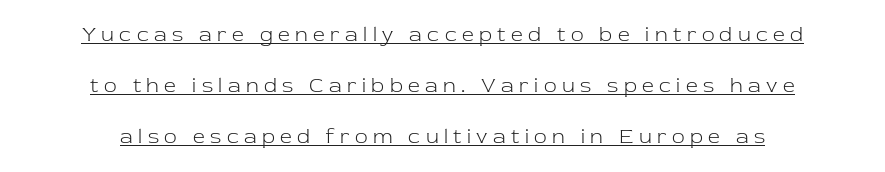
{"italic": "no", "bold": "no", "underline": "yes", "align": "center", "line_spacing": "loose", "line_spacing_ratio": 2.43, "letter_spacing": "wide", "letter_spacing_em": 0.26, "glyph_px": 21}
